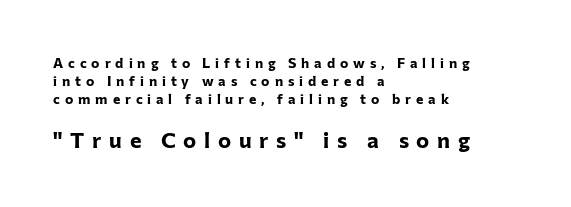
{"italic": "no", "bold": "yes", "underline": "no", "align": "left", "line_spacing": "normal", "line_spacing_ratio": 1.3, "letter_spacing": "wide", "letter_spacing_em": 0.35, "larger_block": "second", "size_ratio": 1.57, "glyph_px": 22}
